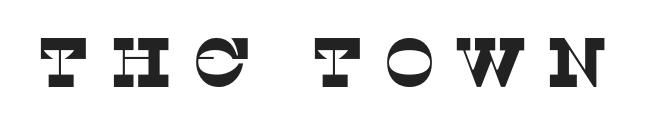
The image shows 70 px serif type; set unusually wide letter spacing (+0.26 em), not underlined; low stroke contrast and a large x-height.
